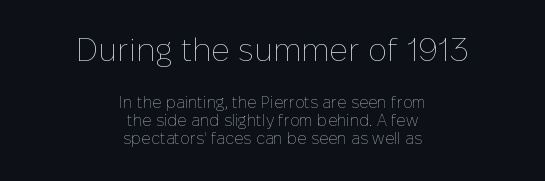
The image shows 32 px thin type, upright; set centered, tight line spacing (1.12x), normal letter spacing, not underlined; the first (top) block is 2.0x larger; low stroke contrast and a medium x-height.
